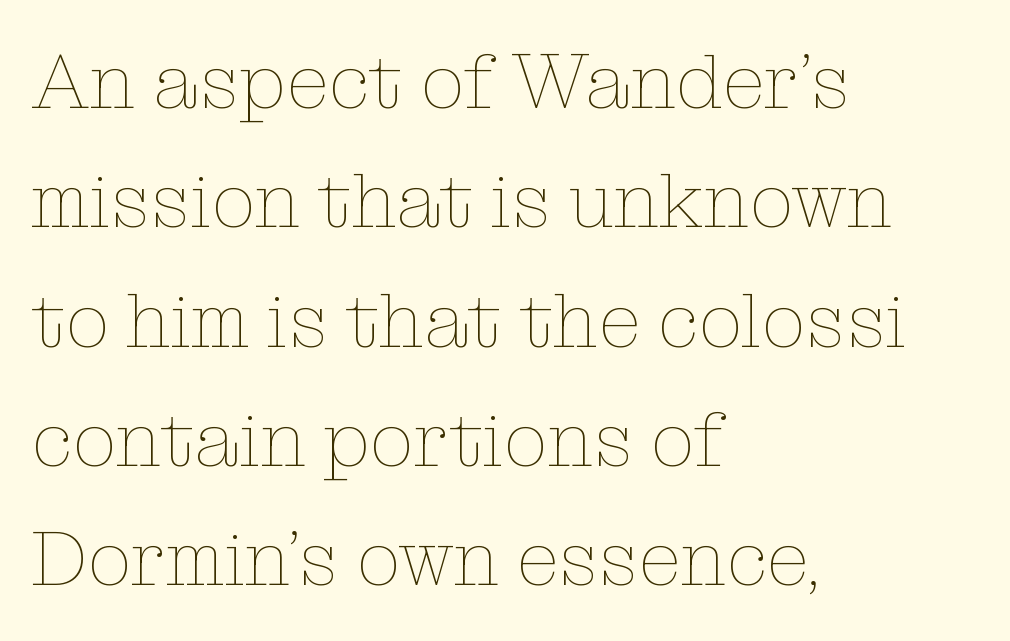
The image shows 78 px thin type, upright; set left-aligned, normal line spacing (1.53x), normal letter spacing, not underlined; low stroke contrast and a medium x-height.
